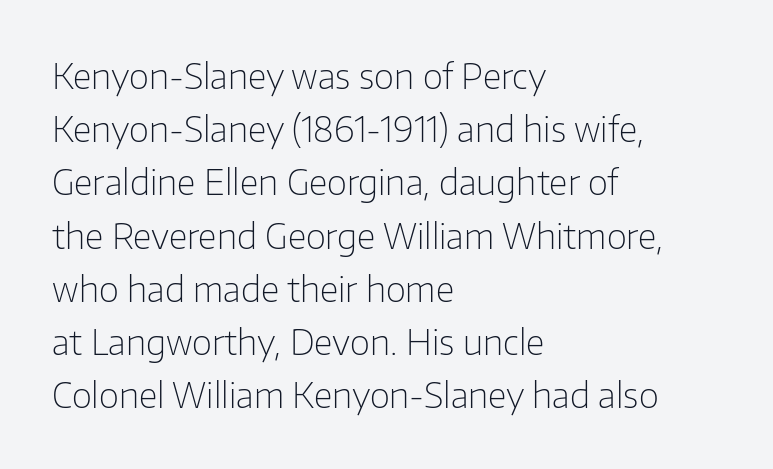
{"serif": "no", "italic": "no", "bold": "no", "weight": "light", "width": "normal", "stroke_contrast": "low", "x_height": "medium", "monospaced": "no", "underline": "no", "align": "left", "line_spacing": "normal", "line_spacing_ratio": 1.52, "letter_spacing": "normal", "letter_spacing_em": 0.0, "glyph_px": 35}
